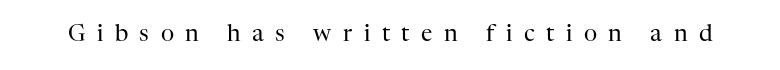
The image shows 23 px text type, upright; set unusually wide letter spacing (+0.5 em), not underlined.
